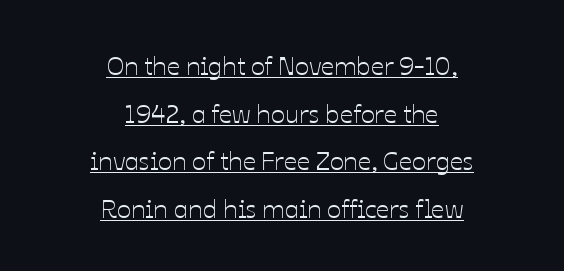
Q: Is the text italic (slanted)? A: No, it is upright.
Q: Is the text underlined? A: Yes.
Q: How is the paragraph aligned? A: Centered.
Q: Is the spacing between letters normal or unusually wide? A: Normal.
